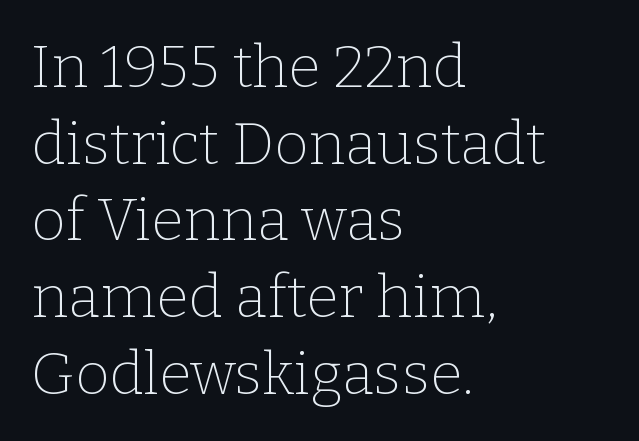
Posture: straight, roman, zero tilt. I'd call this a serif setting — the letters wear small feet. In CSS terms this would be text-align: left. Is there much room between lines? A standard amount, neither cramped nor airy. Look at the tracking — it's just the regular setting, nothing added.
